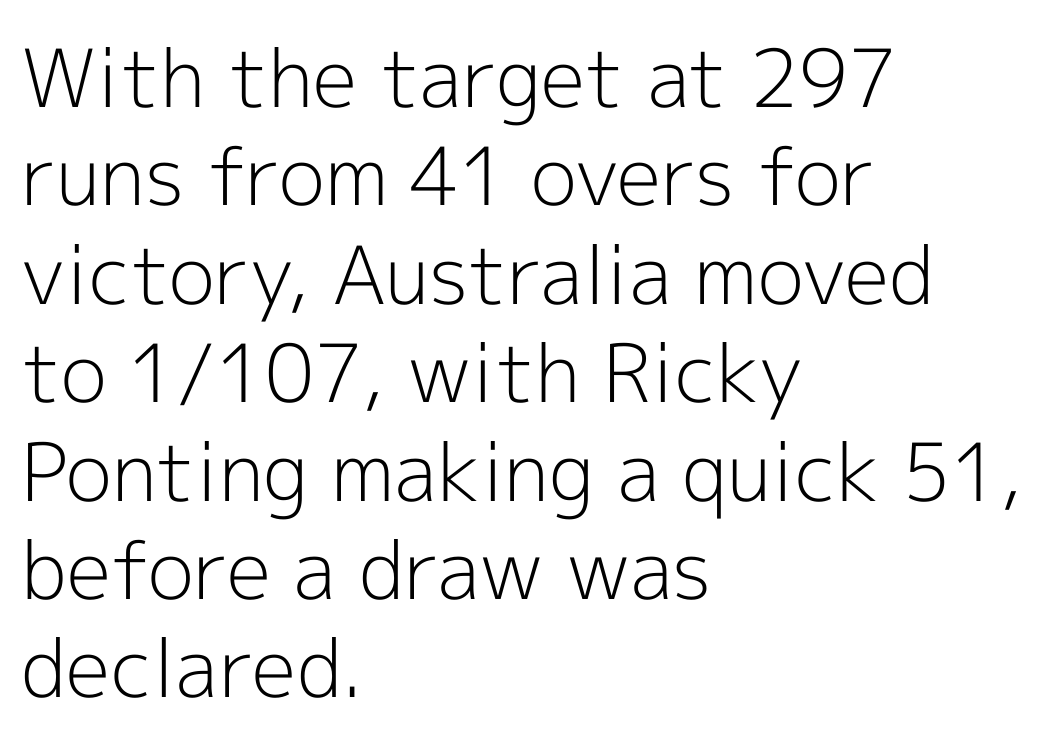
{"serif": "no", "italic": "no", "bold": "no", "weight": "light", "width": "normal", "x_height": "medium", "monospaced": "no", "underline": "no", "align": "left", "line_spacing_ratio": 1.23, "letter_spacing": "normal", "letter_spacing_em": 0.0, "glyph_px": 80}
